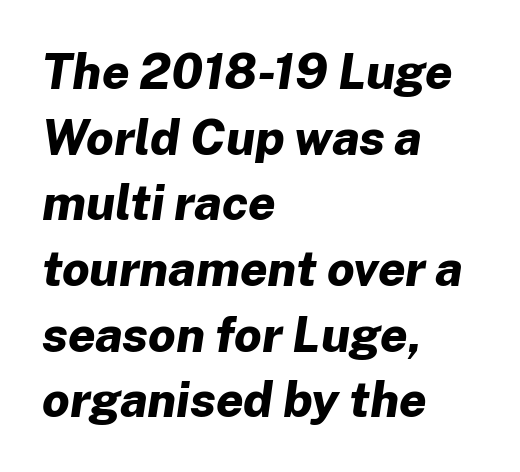
The rendering uses natural spacing where letterforms have individual widths. Plain, unruled lines of type. All the whitespace from short lines collects on the right. The letters sit at their default tracking, neither squeezed nor spread. Thick stems and heavy bowls — unmistakably bold.
